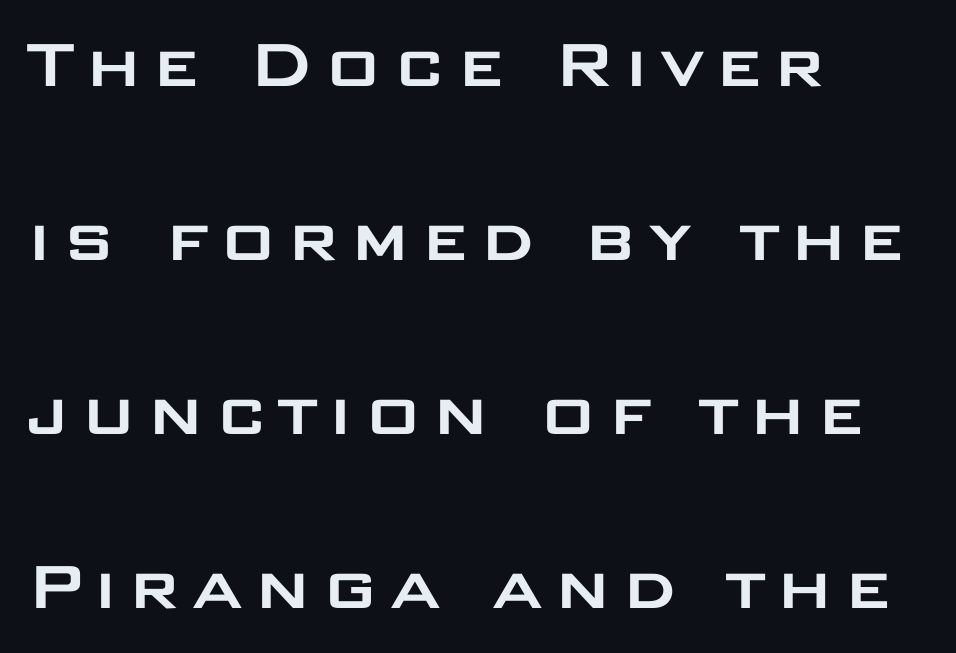
{"serif": "no", "italic": "no", "width": "wide", "stroke_contrast": "low", "x_height": "large", "monospaced": "no", "underline": "no", "align": "left", "line_spacing": "loose", "line_spacing_ratio": 2.23, "glyph_px": 78}
